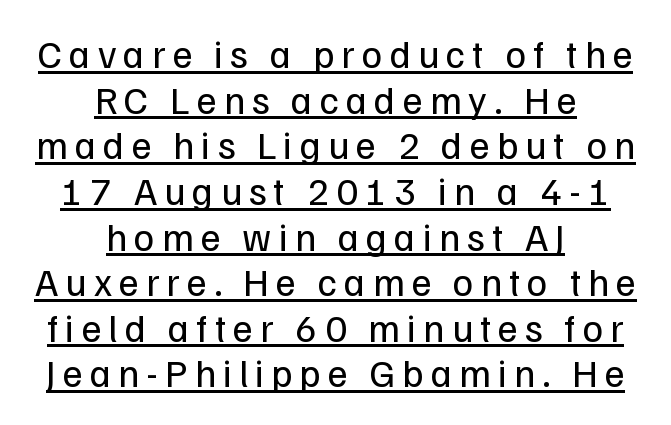
The image shows 39 px regular-weight sans-serif type, upright; set centered, line spacing 1.17x, underlined; low stroke contrast and a medium x-height.
